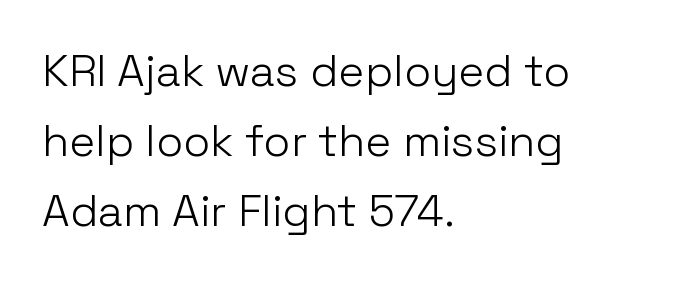
Q: Is the text bold? A: No.
Q: Is the text italic (slanted)? A: No, it is upright.
Q: Is the typeface a serif or a sans-serif typeface? A: Sans-serif.
Q: Is the text underlined? A: No.
Q: How is the paragraph aligned? A: Left-aligned.
Q: Is the spacing between letters normal or unusually wide? A: Normal.
Q: Is the spacing between lines tight, normal or loose? A: Normal.
Q: Width (condensed, normal, or wide)? A: Normal.
Q: Stroke contrast? A: Low.
Q: x-height? A: Medium.
Q: Monospaced? A: No.
